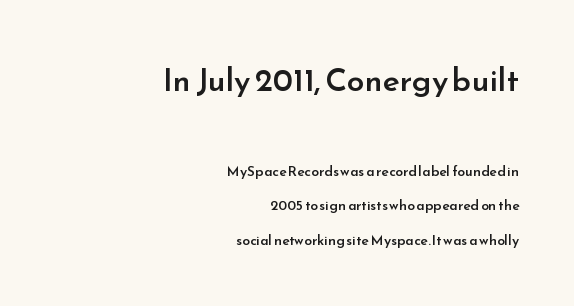
The image shows 32 px semibold sans-serif type, upright; set right-aligned, loose line spacing (2.47x), normal letter spacing, not underlined; the first (top) block is 2.29x larger; low stroke contrast and a small x-height.
